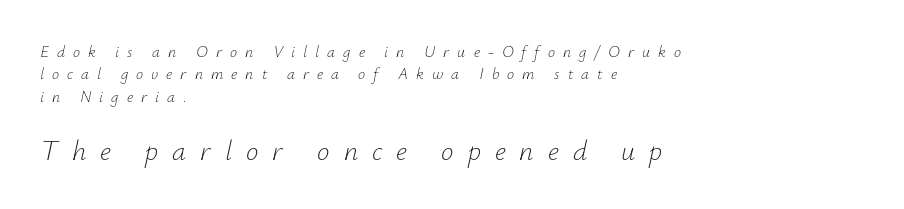
{"italic": "yes", "lean": "right", "slant_degrees": 12, "bold": "no", "weight": "light", "width": "normal", "stroke_contrast": "low", "x_height": "small", "monospaced": "no", "underline": "no", "align": "left", "line_spacing": "normal", "line_spacing_ratio": 1.4, "letter_spacing": "wide", "letter_spacing_em": 0.5, "larger_block": "second", "size_ratio": 1.75, "glyph_px": 28}
